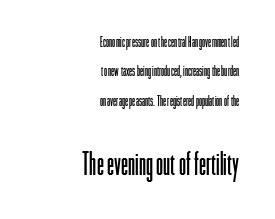
The rendering shows plain stroke endings on the letterforms — a sans-serif design. The type sits square on the baseline with zero lean. Compared with a typical body face, this is equally light or lighter still. In terms of leading, this rendering errs on the spacious side. The passage shown is not underscored anywhere. Tracking here is standard; glyphs follow each other at the usual distance.
